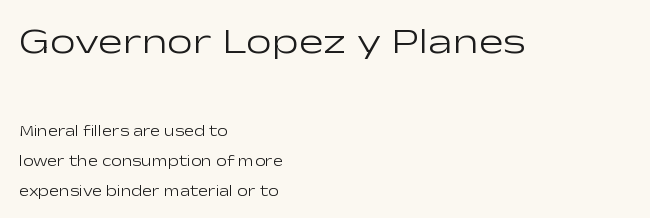
{"serif": "no", "italic": "no", "bold": "no", "weight": "light", "width": "wide", "stroke_contrast": "low", "x_height": "medium", "monospaced": "no", "underline": "no", "align": "left", "line_spacing": "loose", "line_spacing_ratio": 1.99, "letter_spacing": "normal", "letter_spacing_em": 0.0, "larger_block": "first", "size_ratio": 2.47, "glyph_px": 37}
